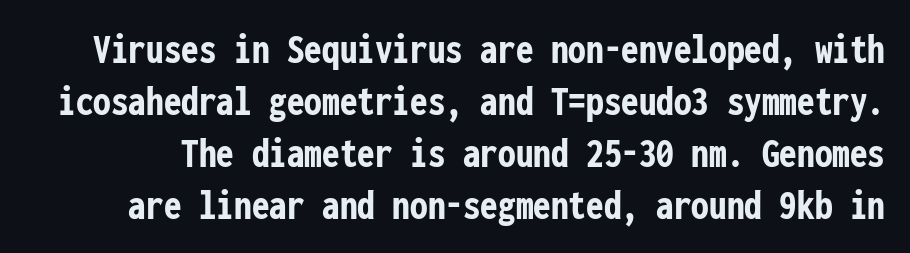
Nobody touched the tracking dial on this one. Italic: no, the glyphs are upright roman. This rendering employs a face without finishing strokes, i.e., a sans-serif. The strokes are fattened all the way to bold. A bare baseline throughout the passage. The letters march in equal steps, a hallmark of fixed-pitch type.
